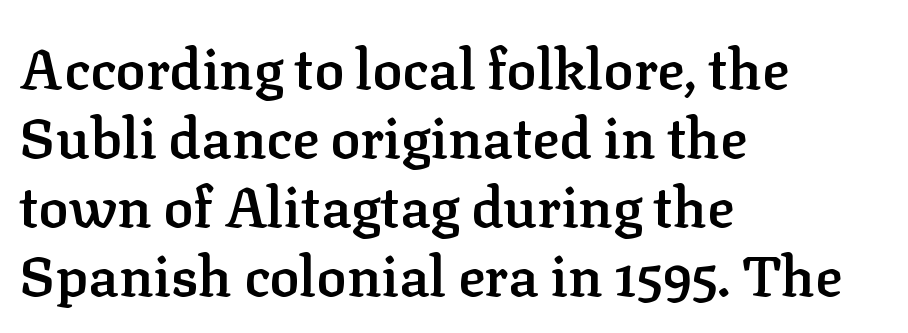
Is the letter spacing exaggerated? No — it looks like the ordinary default. The axis of the letterforms is exactly vertical. Looks like regular typesetting: each glyph gets only the width it needs. The lines are quadded left. Clear beneath every line of the passage. The rendering uses a semibold face; strokes are thickened but not to full bold.
